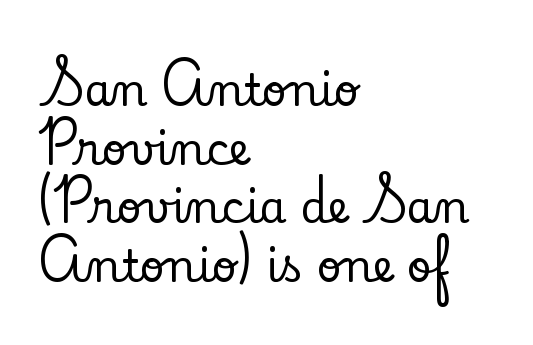
This rendering leaves character spacing at its baseline value. The typesetter chose a ragged-right arrangement here. I'd call this a serif setting — the letters wear small feet. The letters stand upright; this is a roman face.
